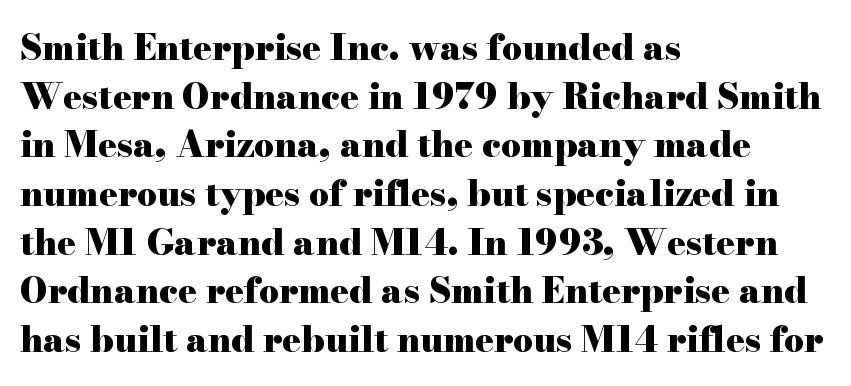
{"serif": "yes", "italic": "no", "bold": "yes", "weight": "heavy", "width": "wide", "stroke_contrast": "high", "x_height": "small", "monospaced": "no", "underline": "no", "align": "left", "line_spacing": "normal", "line_spacing_ratio": 1.39, "letter_spacing": "normal", "letter_spacing_em": 0.0, "glyph_px": 35}
